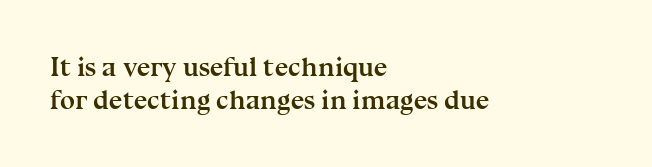
There is no visible air inserted between adjacent glyphs. In terms of weight, the rendering is a true, heavy bold. Visually the block forms a straight wall on the left and a jagged coastline on the right. Lines of text with bare space underneath. If you drew a line through each stem, it would be perfectly vertical.
